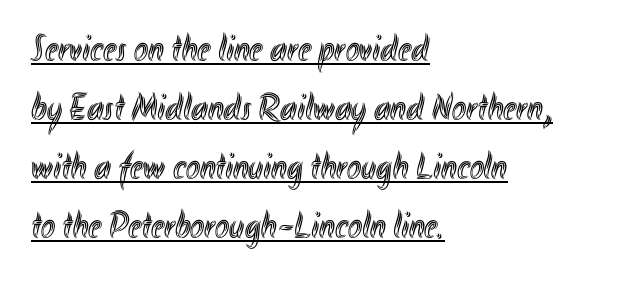
This sample has the flowing, uneven cadence of proportional lettering. Teacher's note: observe the even left margin — that is flush-left alignment. A normal amount of white space separates one row of letters from the next. Observe the ordinary spacing: letters are neighbours, not strangers.
